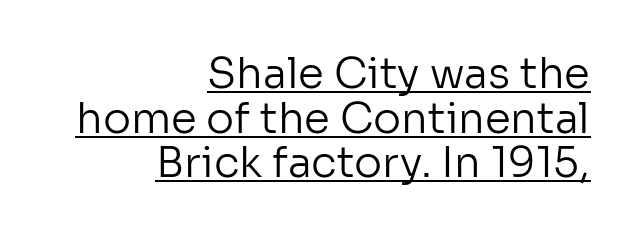
The image shows 42 px regular-weight sans-serif type, upright; set right-aligned, tight line spacing (1.06x), normal letter spacing, underlined; low stroke contrast and a medium x-height.
